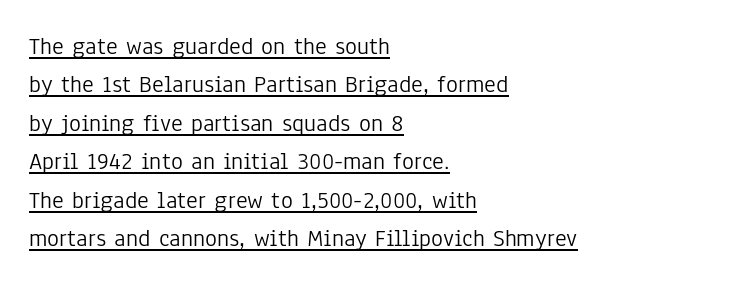
The image shows 25 px text type, upright; set left-aligned, normal line spacing (1.54x), normal letter spacing, underlined.
